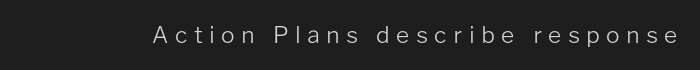
A roman cut, with each character standing at attention. The weight tops out at a normal text grade. You could only call the tracking loose — the letters float apart. The glyphs are unaccompanied by any horizontal stroke below them.
